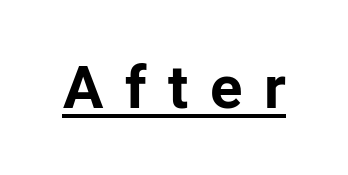
{"serif": "no", "italic": "no", "bold": "yes", "weight": "bold", "width": "normal", "stroke_contrast": "low", "x_height": "medium", "monospaced": "no", "underline": "yes", "letter_spacing": "wide", "letter_spacing_em": 0.36, "glyph_px": 60}
